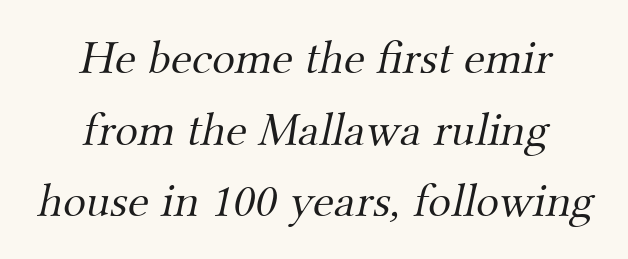
The image shows 48 px light serif type; set centered, normal line spacing (1.49x), normal letter spacing, not underlined; medium stroke contrast and a small x-height.
